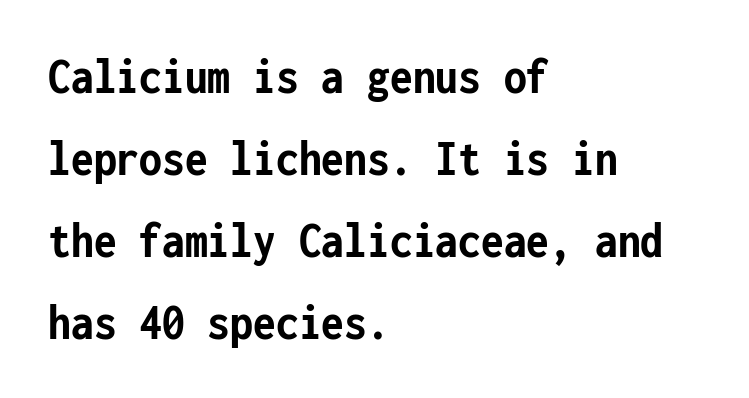
The image shows 52 px semibold, condensed sans-serif type, upright, monospaced; set left-aligned, normal line spacing (1.58x), normal letter spacing, not underlined; low stroke contrast and a medium x-height.
